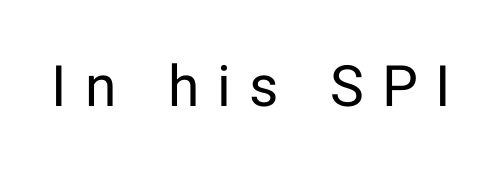
Q: Is the text bold? A: No.
Q: Is the text italic (slanted)? A: No, it is upright.
Q: Is the typeface a serif or a sans-serif typeface? A: Sans-serif.
Q: Is the text underlined? A: No.
Q: Is the spacing between letters normal or unusually wide? A: Unusually wide.
Q: Width (condensed, normal, or wide)? A: Normal.
Q: Stroke contrast? A: Low.
Q: x-height? A: Medium.
Q: Monospaced? A: No.
